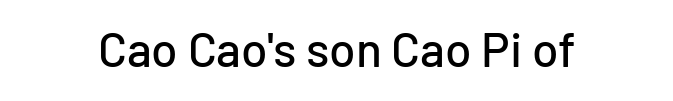
Q: Is the text italic (slanted)? A: No, it is upright.
Q: Is the typeface a serif or a sans-serif typeface? A: Sans-serif.
Q: Is the text underlined? A: No.
Q: Is the spacing between letters normal or unusually wide? A: Normal.
Q: Width (condensed, normal, or wide)? A: Normal.
Q: Stroke contrast? A: Low.
Q: x-height? A: Medium.
Q: Monospaced? A: No.
